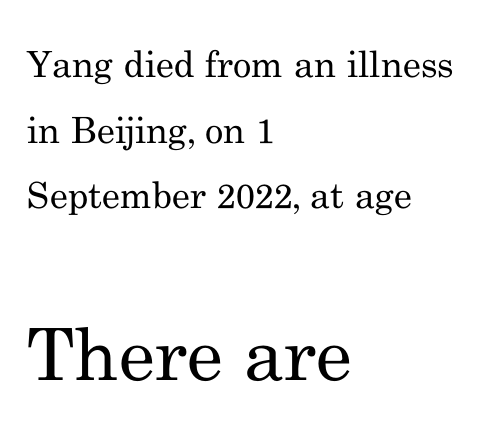
The image shows 72 px regular-weight serif type, upright; set left-aligned, line spacing 1.82x, normal letter spacing, not underlined; the second (bottom) block is 2.0x larger; medium stroke contrast and a small x-height.
